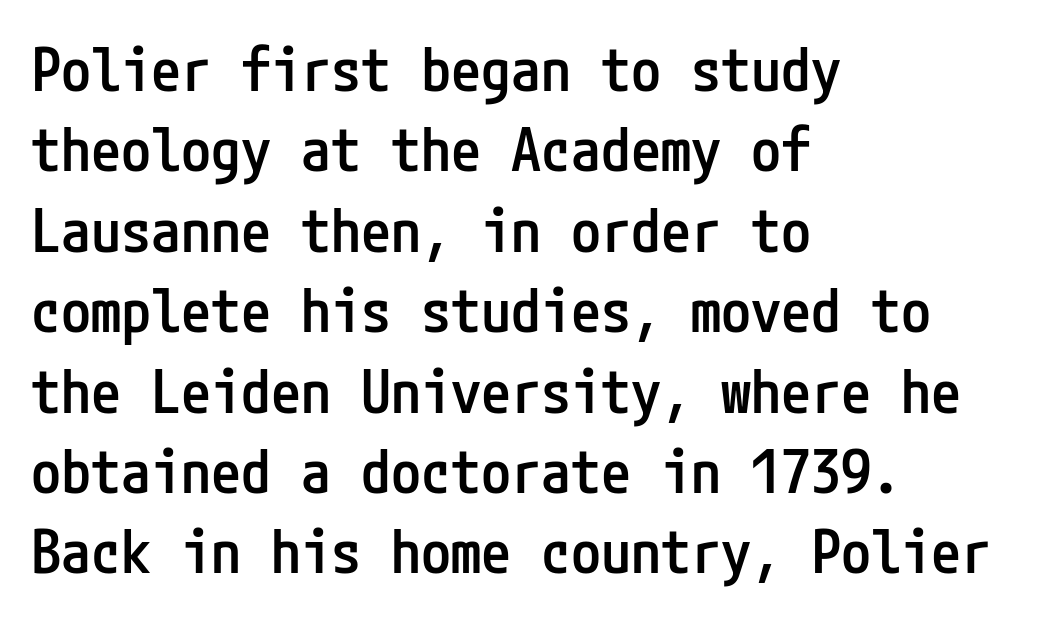
{"serif": "no", "italic": "no", "bold": "semi", "weight": "semibold", "width": "condensed", "stroke_contrast": "low", "x_height": "medium", "underline": "no", "align": "left", "line_spacing": "normal", "line_spacing_ratio": 1.34, "letter_spacing": "normal", "letter_spacing_em": 0.0, "glyph_px": 60}
